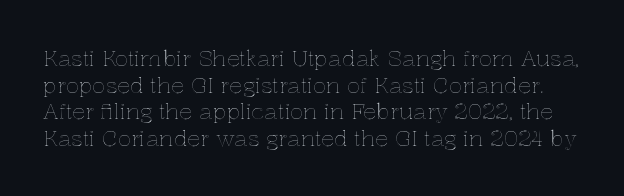
The lettering holds an erect, upright posture throughout. Inter-character spacing is left at the font's built-in metrics. Has an underline been added? It has not.
